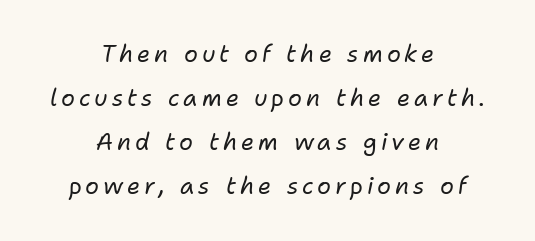
Each stroke keeps to a modest, everyday thickness or less. Letters rest on an invisible, unmarked baseline. The lines in this sample share a center point and differ in where they start and stop. These lines stand farther apart than default settings would place them. Would a proofreader flag this as italicized? Yes.
